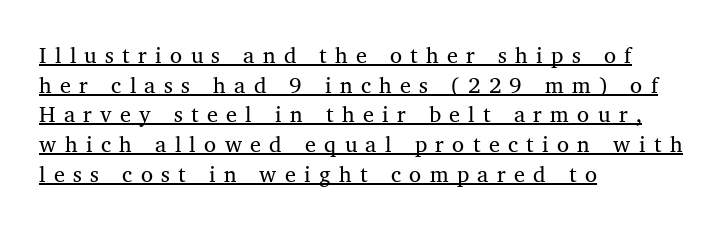
The image shows 22 px text type, upright; set left-aligned, normal line spacing (1.35x), unusually wide letter spacing (+0.38 em), underlined.
